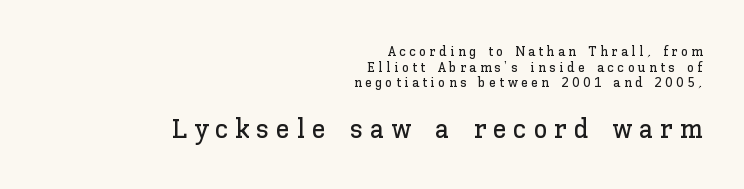
{"italic": "no", "width": "normal", "stroke_contrast": "low", "x_height": "medium", "monospaced": "no", "underline": "no", "align": "right", "line_spacing": "tight", "line_spacing_ratio": 1.12, "letter_spacing": "wide", "letter_spacing_em": 0.24, "larger_block": "second", "size_ratio": 2.0, "glyph_px": 28}
